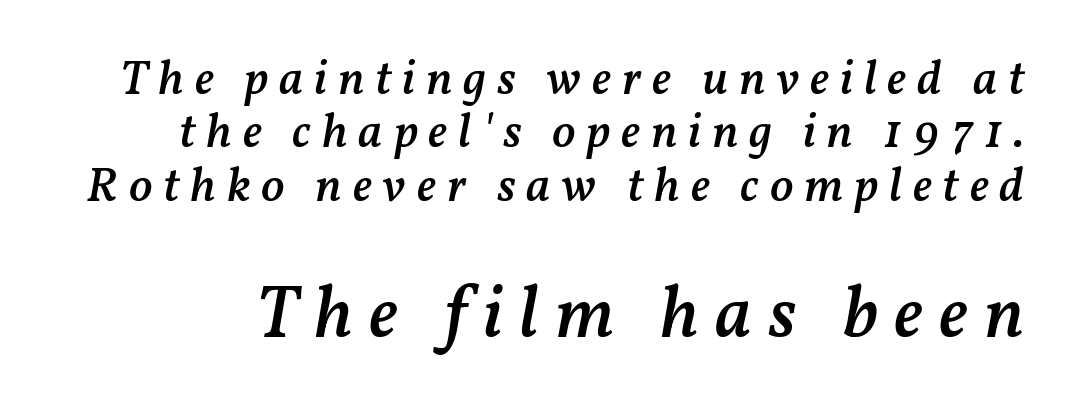
The image shows 74 px semibold type, italic (leaning right); set tight line spacing (1.09x), unusually wide letter spacing (+0.22 em), not underlined; the second (bottom) block is 1.51x larger; medium stroke contrast and a medium x-height.
